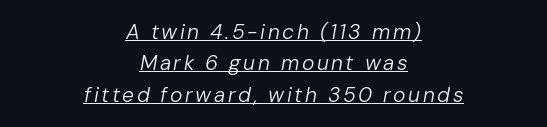
{"italic": "yes", "lean": "right", "slant_degrees": 10, "bold": "no", "underline": "yes", "align": "center", "line_spacing": "normal", "line_spacing_ratio": 1.49, "glyph_px": 21}
